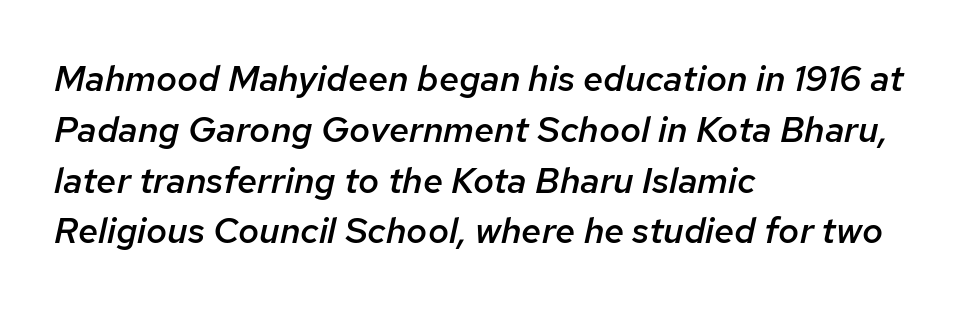
Q: Is the text bold? A: Semi-bold.
Q: Is the text italic (slanted)? A: Yes, it leans right by about 12 degrees.
Q: Is the text underlined? A: No.
Q: How is the paragraph aligned? A: Left-aligned.
Q: Is the spacing between letters normal or unusually wide? A: Normal.
Q: Is the spacing between lines tight, normal or loose? A: Normal.
Q: Width (condensed, normal, or wide)? A: Normal.
Q: Stroke contrast? A: Low.
Q: x-height? A: Medium.
Q: Monospaced? A: No.
